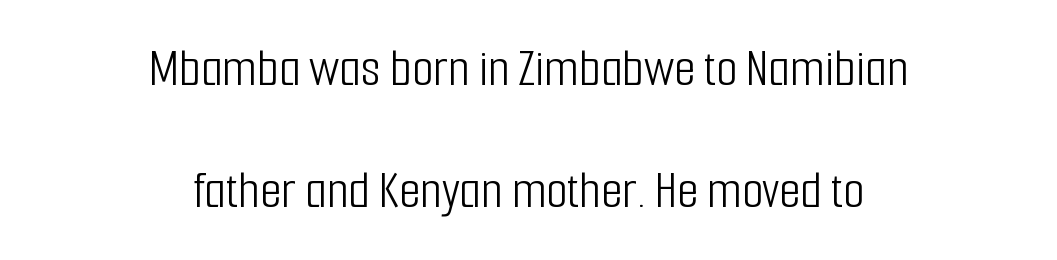
Type without underlining. The paragraph shown floats in the horizontal middle. Does the type have serifs? No, each stem ends abruptly. Honestly, the rows look like they've been pulled way apart.
